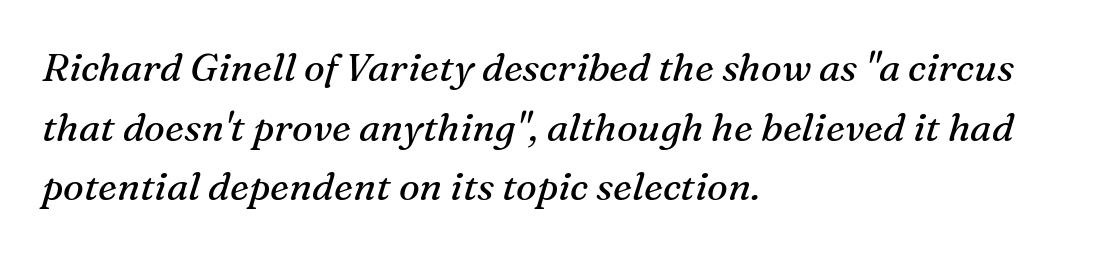
The glyphs look as if they've been sheared to an angle. A typesetter would call this proportional, since set widths differ per character. The typeface chosen for these lines features serifs. The vertical gap from one line to the next is medium. Nothing unusual about the tracking: characters are spaced as the font intends.
